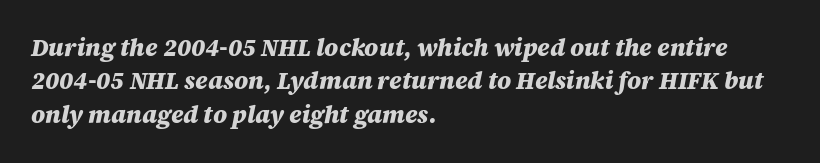
Clear beneath every line of the passage. Evenly set lines give the paragraph a standard silhouette. This sample is left-justified, so line endings fall wherever the words run out. Typesetter's note: full bold, strokes at maximum text heaviness. A typesetter would call this zero additional tracking.
